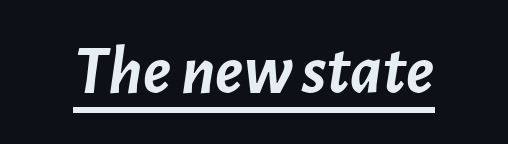
Q: Is the text bold? A: Yes.
Q: Is the text italic (slanted)? A: Yes, it leans right by about 7 degrees.
Q: Is the text underlined? A: Yes.
Q: Is the spacing between letters normal or unusually wide? A: Normal.
Q: Width (condensed, normal, or wide)? A: Normal.
Q: Stroke contrast? A: Low.
Q: x-height? A: Medium.
Q: Monospaced? A: No.
